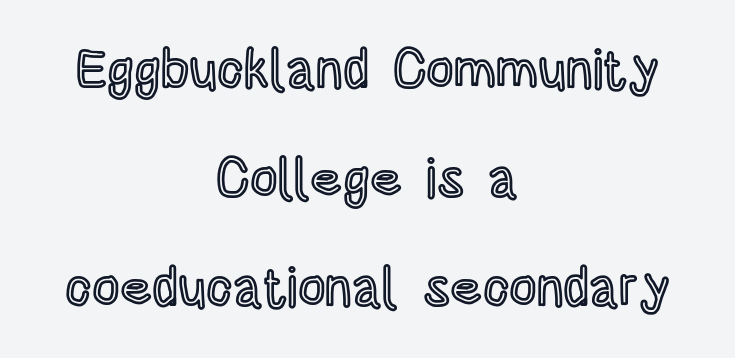
Ascenders rise straight up at ninety degrees. The letterforms sit shoulder to shoulder at normal distance. These lines are rendered in a variable-pitch font. Students, observe: this is what heavily led, spacious text looks like.
